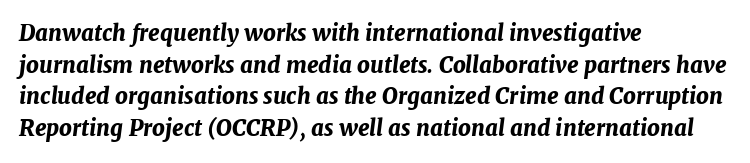
Evenly set lines give the paragraph a standard silhouette. There is no visible air inserted between adjacent glyphs. No word sits above an underline. Layout note: lines flush left. Slant detected: the letters are inclined.
